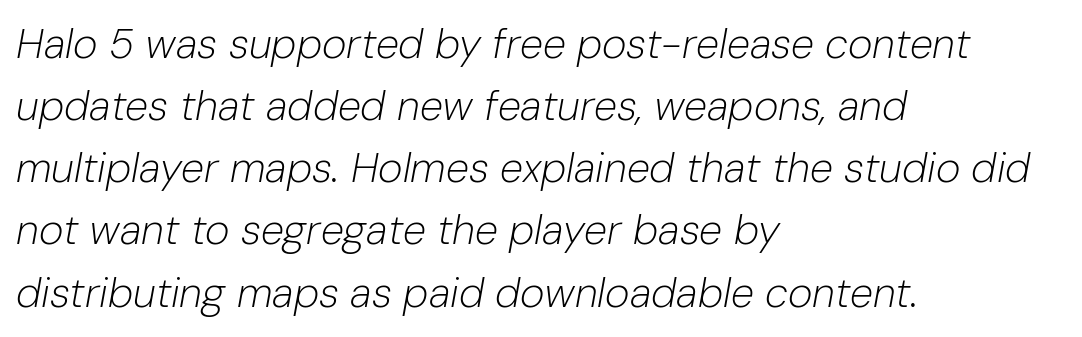
Q: Is the text bold? A: No.
Q: Is the text italic (slanted)? A: Yes, it leans right by about 10 degrees.
Q: Is the text underlined? A: No.
Q: How is the paragraph aligned? A: Left-aligned.
Q: Is the spacing between letters normal or unusually wide? A: Normal.
Q: Is the spacing between lines tight, normal or loose? A: Normal.
Q: Width (condensed, normal, or wide)? A: Normal.
Q: Stroke contrast? A: Low.
Q: x-height? A: Medium.
Q: Monospaced? A: No.
